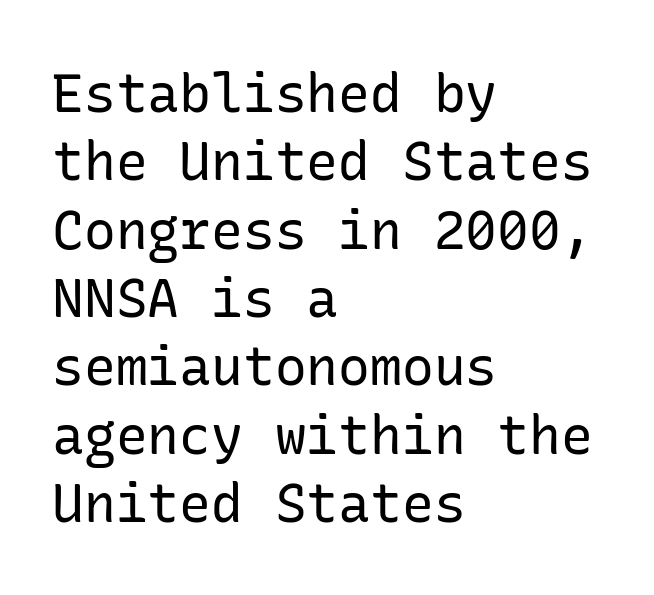
{"serif": "no", "italic": "no", "bold": "no", "weight": "regular", "width": "normal", "stroke_contrast": "low", "x_height": "medium", "underline": "no", "align": "left", "line_spacing": "normal", "line_spacing_ratio": 1.29, "letter_spacing": "normal", "letter_spacing_em": 0.0, "glyph_px": 53}
